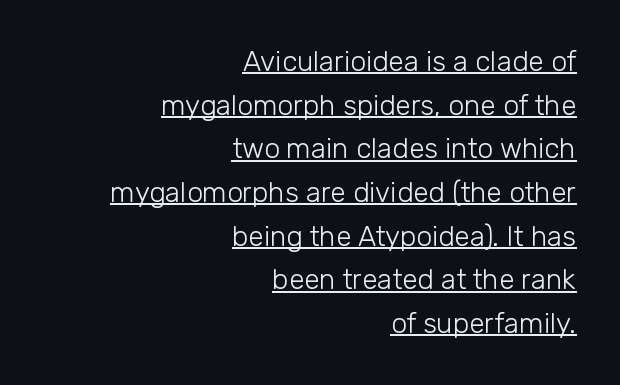
The letterforms sit shoulder to shoulder at normal distance. Observe the absence of serifs on each vertical stroke in this sample. A typesetter would mark this as roman, not italic. The face used here appears with an underline applied. Normally led — the rows are evenly, conventionally spaced. Weight: not bold — regular or lighter.
